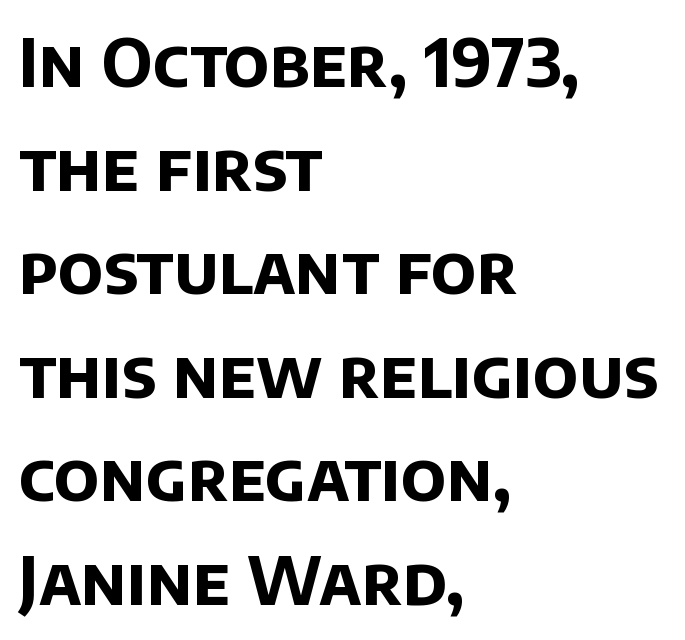
{"serif": "no", "bold": "yes", "weight": "bold", "width": "normal", "stroke_contrast": "low", "x_height": "large", "monospaced": "no", "underline": "no", "align": "left", "line_spacing": "normal", "line_spacing_ratio": 1.57, "letter_spacing": "normal", "letter_spacing_em": 0.0, "glyph_px": 66}
